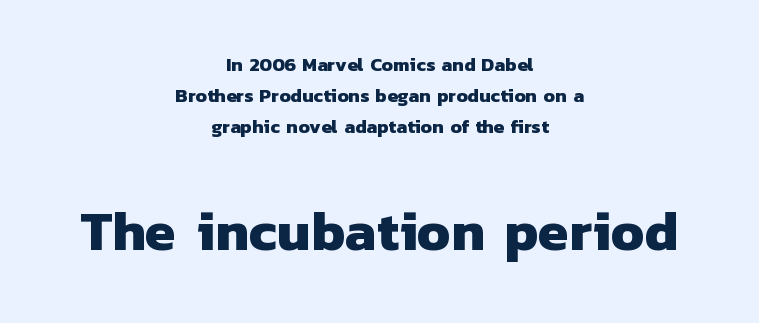
The image shows 56 px heavy sans-serif type; set centered, normal line spacing (1.63x), normal letter spacing, not underlined; the second (bottom) block is 2.95x larger; low stroke contrast and a medium x-height.
